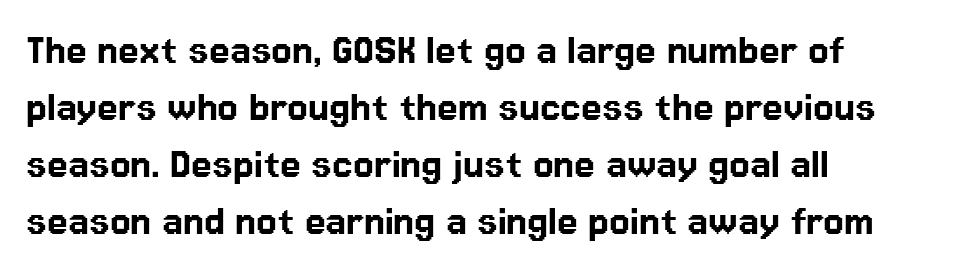
The image shows 47 px sans-serif type, upright; set left-aligned, line spacing 1.21x, normal letter spacing, not underlined; low stroke contrast and a medium x-height.
